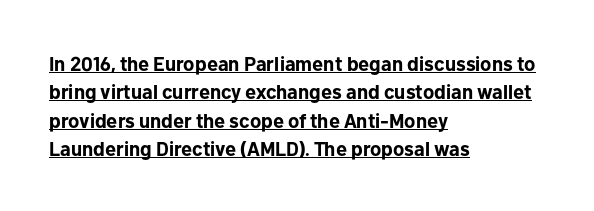
The image shows 20 px bold type, upright; set left-aligned, normal line spacing (1.42x), normal letter spacing, underlined.
